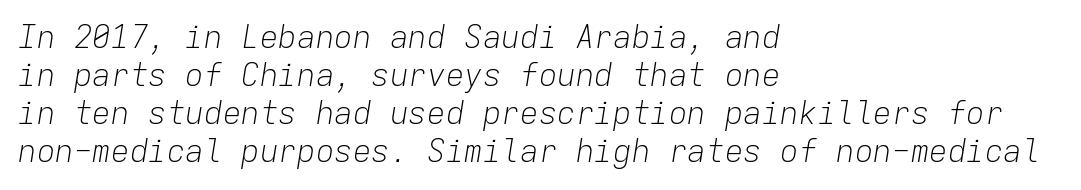
The specimen omits any rule beneath the text block's lines. Looks like terminal output: every glyph gets an equal slot. The face used here has a pronounced slope to its letters. What stands out about the letter spacing? Nothing — it is the standard amount. The letterforms sit at book weight or below. The paragraph has a hard left edge and a soft right edge.
